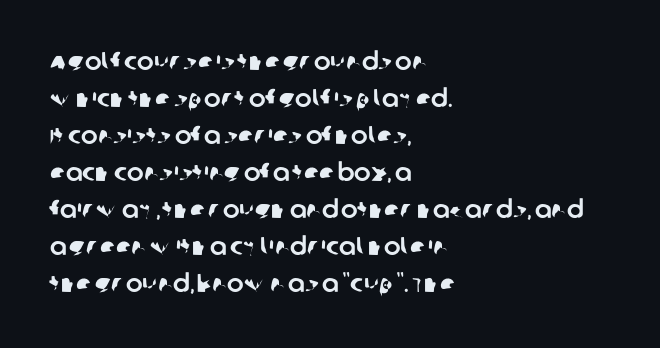
The specimen omits any rule beneath the text block's lines. Compared with typical body copy, the letter spacing here is the same. Compared with a centered layout, this one pins lines to the left instead. The rendering uses a moderate line-height, typical for paragraphs.
